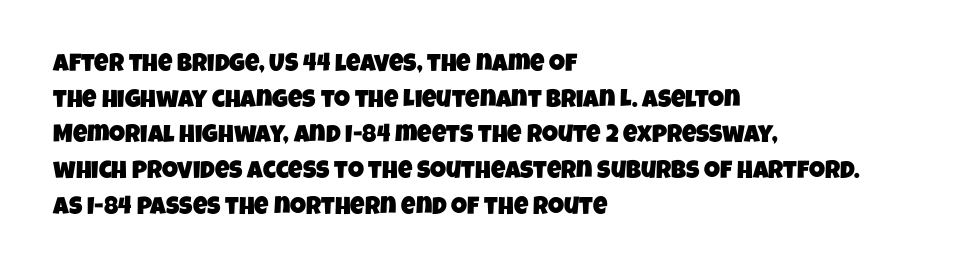
Q: Is the text underlined? A: No.
Q: How is the paragraph aligned? A: Left-aligned.
Q: Is the spacing between letters normal or unusually wide? A: Normal.
Q: Is the spacing between lines tight, normal or loose? A: Normal.
